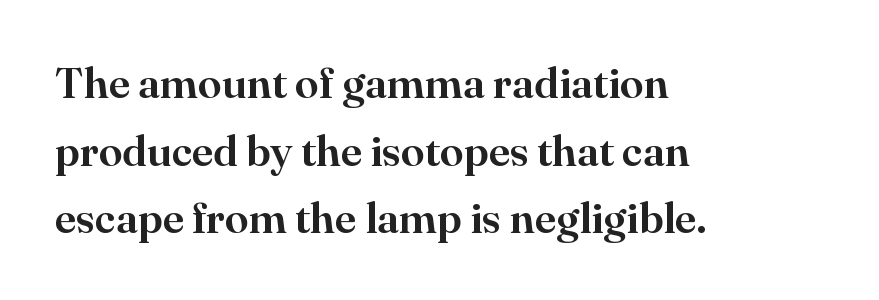
{"serif": "yes", "italic": "no", "width": "normal", "stroke_contrast": "high", "x_height": "small", "monospaced": "no", "underline": "no", "align": "left", "line_spacing": "normal", "line_spacing_ratio": 1.57, "letter_spacing": "normal", "letter_spacing_em": 0.0, "glyph_px": 43}
